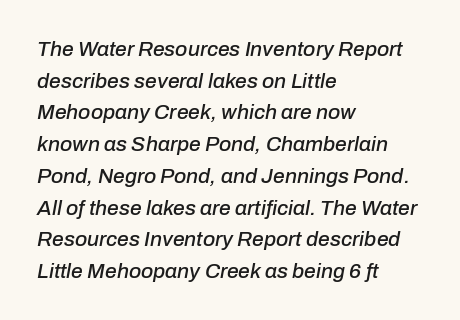
Line spacing here is normal. Only glyphs here, with clear space below each row. Compared with a centered layout, this one pins lines to the left instead. The line texture is even and compact thanks to regular tracking.
